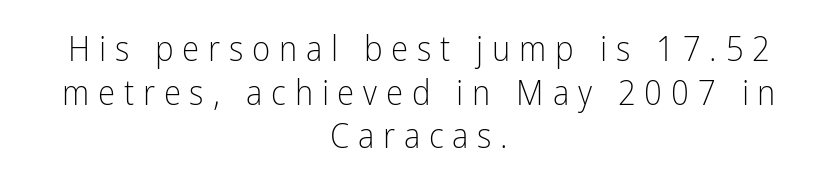
Q: Is the text bold? A: No.
Q: Is the text italic (slanted)? A: No, it is upright.
Q: Is the typeface a serif or a sans-serif typeface? A: Sans-serif.
Q: Is the text underlined? A: No.
Q: How is the paragraph aligned? A: Centered.
Q: Is the spacing between letters normal or unusually wide? A: Unusually wide.
Q: Is the spacing between lines tight, normal or loose? A: Normal.
Q: Width (condensed, normal, or wide)? A: Condensed.
Q: Stroke contrast? A: Low.
Q: x-height? A: Medium.
Q: Monospaced? A: No.
